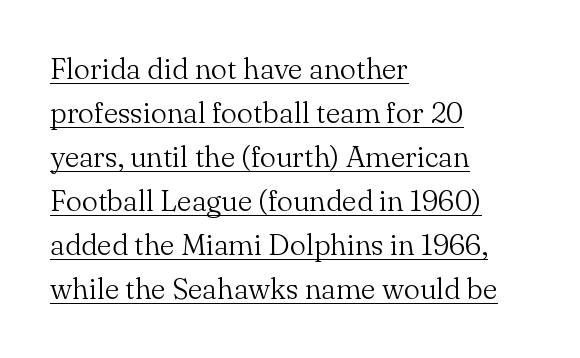
{"serif": "yes", "italic": "no", "bold": "no", "weight": "light", "width": "normal", "stroke_contrast": "medium", "x_height": "small", "monospaced": "no", "underline": "yes", "align": "left", "line_spacing": "normal", "line_spacing_ratio": 1.52, "letter_spacing": "normal", "letter_spacing_em": 0.0, "glyph_px": 29}
